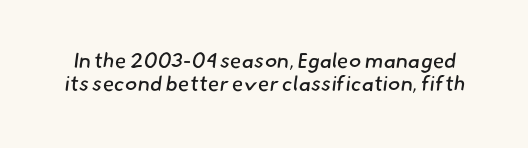
The glyphs are unaccompanied by any horizontal stroke below them. Closely set lines give the paragraph a compact silhouette. No chunkiness to these letters — they're not bold. No extra tracking has been applied to these lines.
